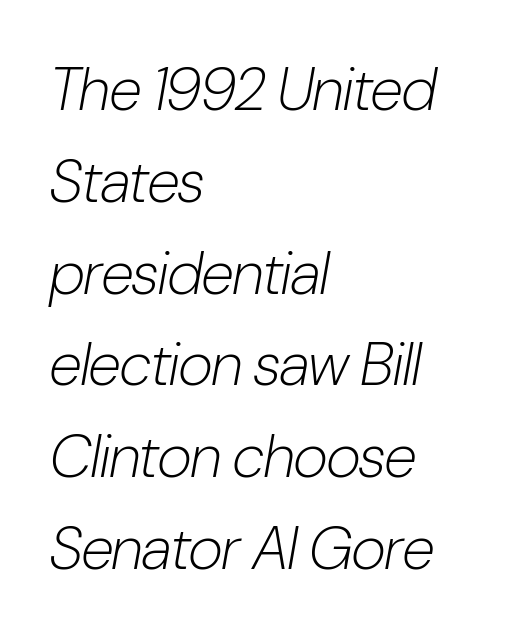
Q: Is the text bold? A: No.
Q: Is the text italic (slanted)? A: Yes, it leans right by about 10 degrees.
Q: Is the text underlined? A: No.
Q: How is the paragraph aligned? A: Left-aligned.
Q: Is the spacing between letters normal or unusually wide? A: Normal.
Q: Is the spacing between lines tight, normal or loose? A: Normal.
Q: Width (condensed, normal, or wide)? A: Condensed.
Q: Stroke contrast? A: Low.
Q: x-height? A: Medium.
Q: Monospaced? A: No.
